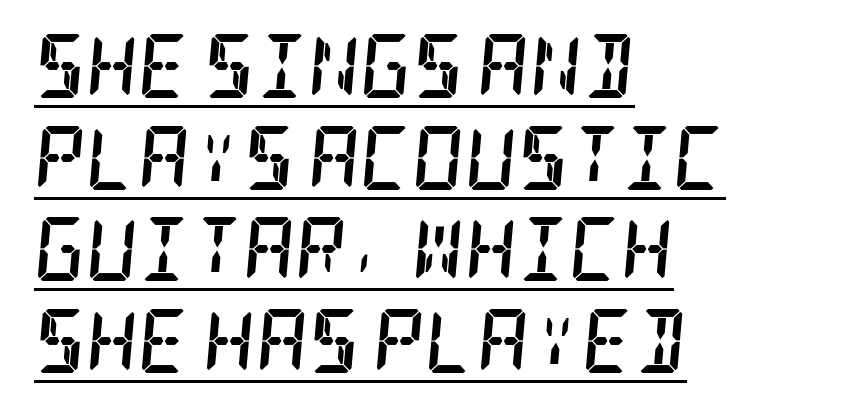
Q: Is the text bold? A: Yes.
Q: Is the text italic (slanted)? A: Yes, it leans right by about 5 degrees.
Q: Is the typeface a serif or a sans-serif typeface? A: Serif.
Q: Is the text underlined? A: Yes.
Q: How is the paragraph aligned? A: Left-aligned.
Q: Is the spacing between letters normal or unusually wide? A: Normal.
Q: Is the spacing between lines tight, normal or loose? A: Normal.
Q: Width (condensed, normal, or wide)? A: Condensed.
Q: Stroke contrast? A: Low.
Q: x-height? A: Large.
